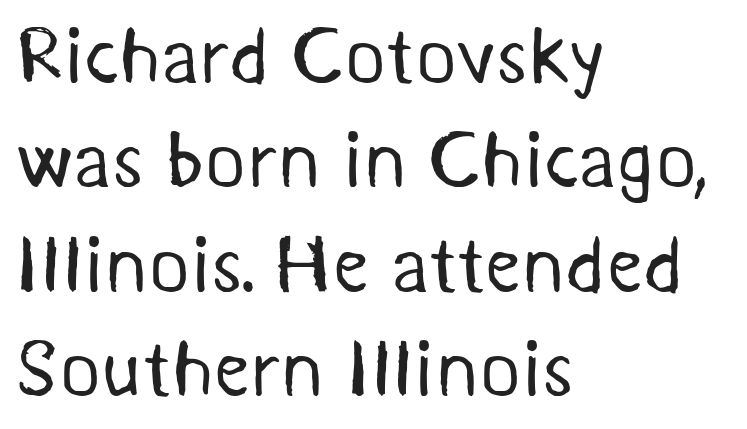
The image shows 79 px regular-weight sans-serif type; set left-aligned, normal line spacing (1.32x), normal letter spacing, not underlined; medium stroke contrast and a medium x-height.
